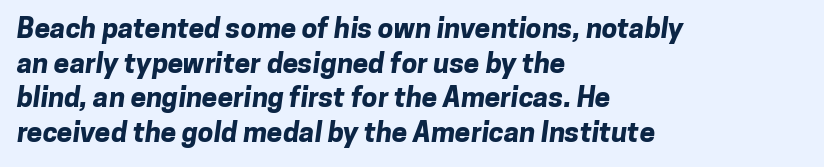
The image shows 28 px bold sans-serif type; set left-aligned, line spacing 1.24x, normal letter spacing, not underlined; low stroke contrast and a medium x-height.
